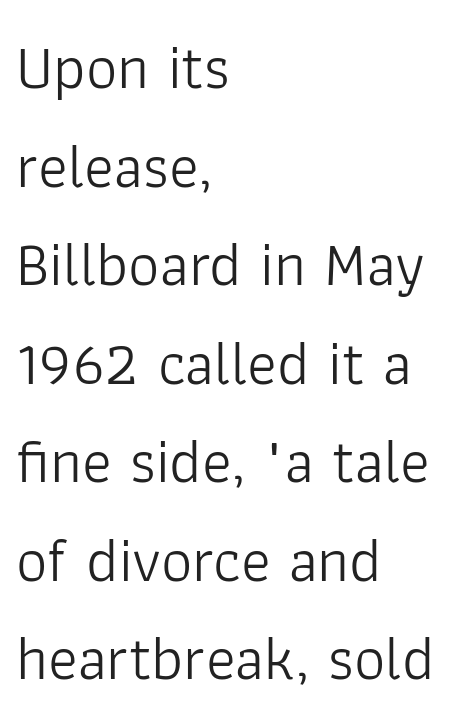
The image shows 62 px light sans-serif type, upright; set left-aligned, normal line spacing (1.59x), normal letter spacing, not underlined; low stroke contrast and a medium x-height.
